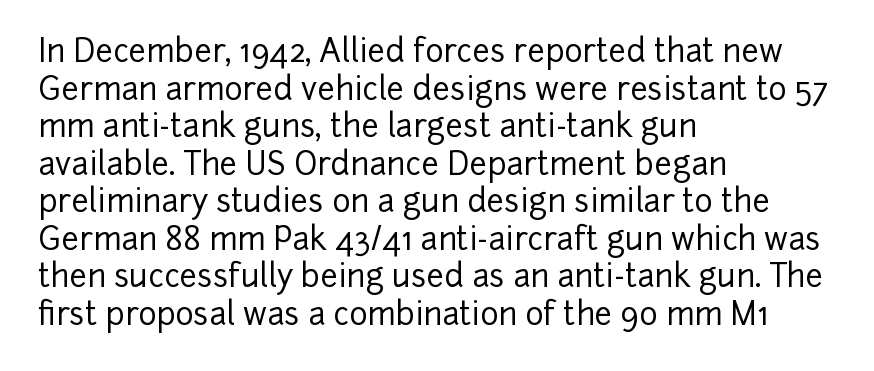
{"serif": "no", "italic": "no", "width": "normal", "stroke_contrast": "low", "x_height": "medium", "monospaced": "no", "underline": "no", "align": "left", "line_spacing_ratio": 1.21, "letter_spacing": "normal", "letter_spacing_em": 0.0, "glyph_px": 31}
